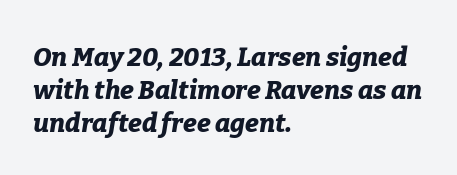
The image shows 26 px bold type, italic (leaning right); set left-aligned, normal line spacing (1.26x), normal letter spacing, not underlined.
